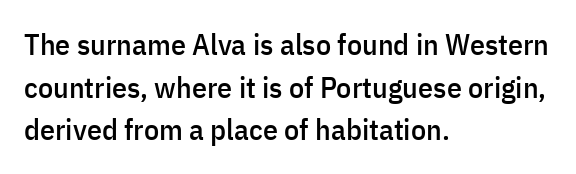
Q: Is the text italic (slanted)? A: No, it is upright.
Q: Is the typeface a serif or a sans-serif typeface? A: Sans-serif.
Q: Is the text underlined? A: No.
Q: How is the paragraph aligned? A: Left-aligned.
Q: Is the spacing between letters normal or unusually wide? A: Normal.
Q: Is the spacing between lines tight, normal or loose? A: Normal.
Q: Width (condensed, normal, or wide)? A: Condensed.
Q: Stroke contrast? A: Low.
Q: x-height? A: Medium.
Q: Monospaced? A: No.
